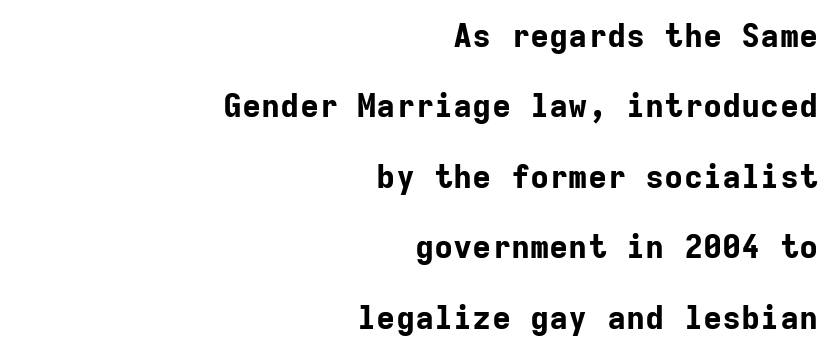
Q: Is the text bold? A: Yes.
Q: Is the text italic (slanted)? A: No, it is upright.
Q: Is the typeface a serif or a sans-serif typeface? A: Sans-serif.
Q: Is the text underlined? A: No.
Q: How is the paragraph aligned? A: Right-aligned.
Q: Is the spacing between letters normal or unusually wide? A: Normal.
Q: Is the spacing between lines tight, normal or loose? A: Loose.
Q: Width (condensed, normal, or wide)? A: Normal.
Q: Stroke contrast? A: Low.
Q: x-height? A: Medium.
Q: Monospaced? A: Yes.
